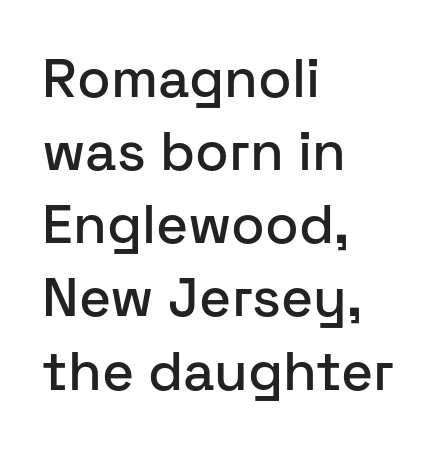
{"serif": "no", "italic": "no", "width": "normal", "stroke_contrast": "low", "x_height": "medium", "monospaced": "no", "underline": "no", "align": "left", "line_spacing": "normal", "line_spacing_ratio": 1.33, "letter_spacing": "normal", "letter_spacing_em": 0.0, "glyph_px": 55}
